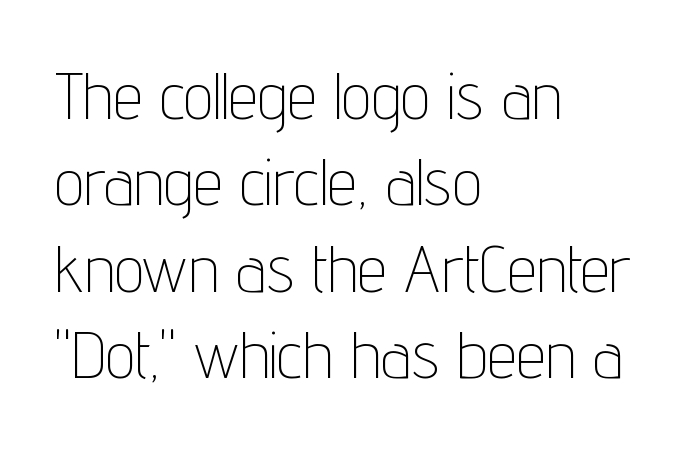
The image shows 66 px thin, condensed sans-serif type, upright; set left-aligned, normal line spacing (1.31x), normal letter spacing, not underlined; low stroke contrast and a medium x-height.
